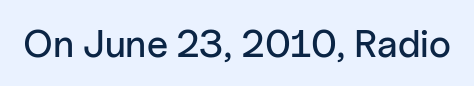
{"serif": "no", "italic": "no", "width": "normal", "stroke_contrast": "low", "x_height": "medium", "monospaced": "no", "underline": "no", "letter_spacing": "normal", "letter_spacing_em": 0.0, "glyph_px": 39}
